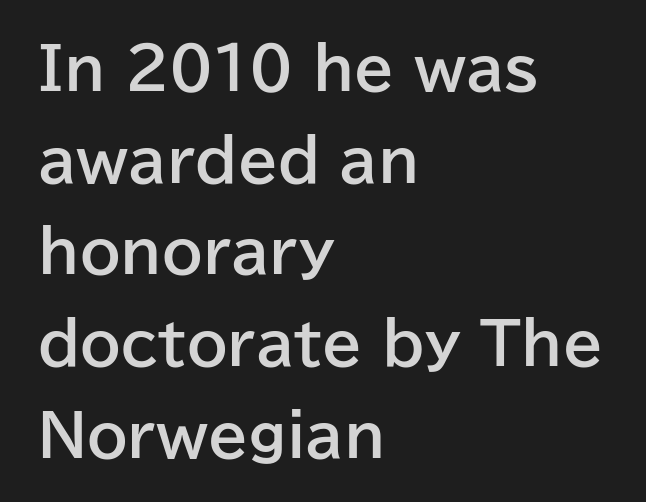
Casual observation: everything's shoved over to the left. Is this a sans? Yes — the strokes have no serifs. Quick note: underline off. A normal amount of white space separates one row of letters from the next. The strokes are fattened all the way to bold. The face used here is proportionally spaced, like ordinary book or web type.
